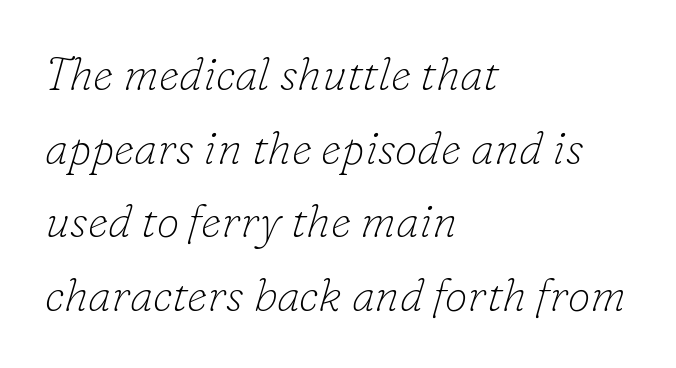
Honestly, the row spacing looks completely unremarkable. The gap between lines stays unmarked. Think of a printed novel: that variable character pitch is what you see here. Characters are canted at an angle relative to the baseline's perpendicular. Look at the bottom of the vertical strokes: they flare into serifs here.
